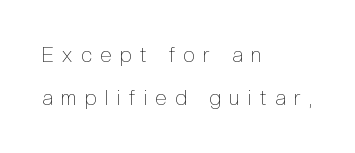
The image shows 21 px text type, upright; set left-aligned, loose line spacing (2.05x), unusually wide letter spacing (+0.41 em), not underlined.
